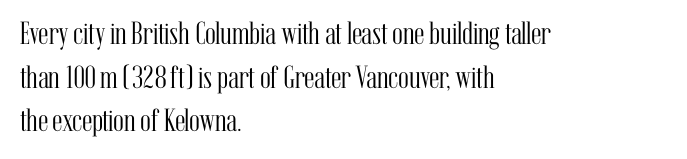
Alignment: flush left. This is not heavy type; no bold has been used. Small tapered or slab feet sit at the stroke ends, so this counts as serif. Character widths vary here, with narrow letters taking less room than wide ones.
